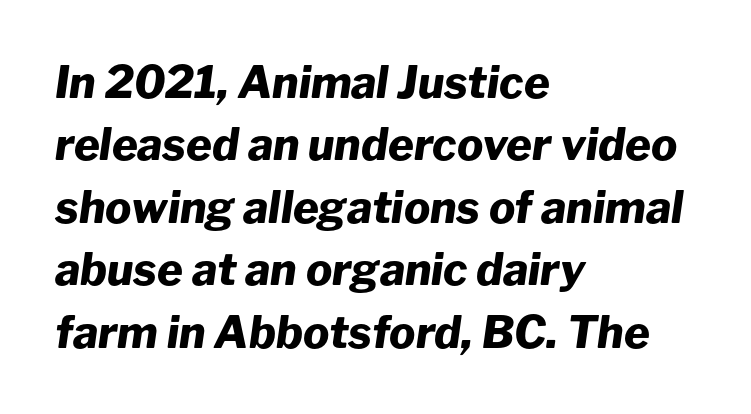
Proportional: the letters do not fall into vertical columns. The designer left line spacing at the default. A bare baseline throughout the passage. Does the lettering tilt? It does — this is italic.
